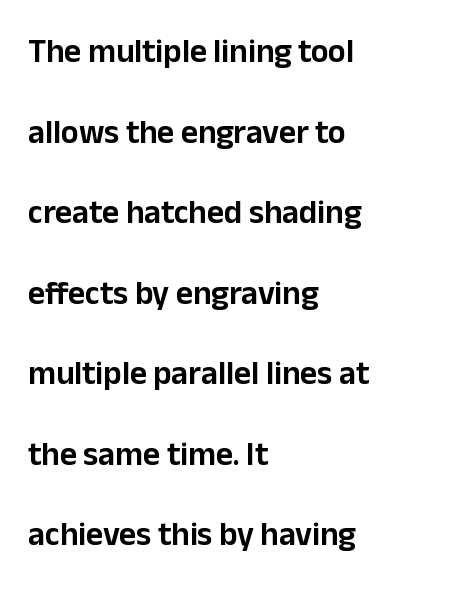
The rendering anchors every line to the left-hand side. Note the varied advance widths — an 'i' is clearly narrower than an 'm'. Notice how the stems are strictly vertical — no italics here. Short note: letters normally spaced.
